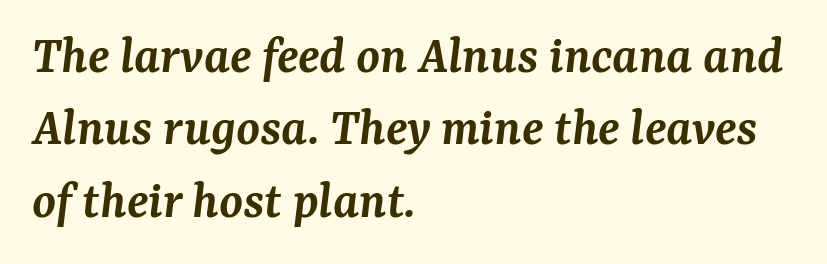
Check where the strokes stop: tiny serifs finish them off. Has an underline been added? It has not. The leading is moderate, giving the passage an even texture. Nobody touched the tracking dial on this one. A somewhat darkened texture: the type is semibold rather than bold. These lines stack with their left ends in a neat column.
